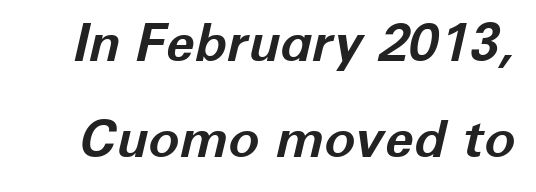
Note the varied advance widths — an 'i' is clearly narrower than an 'm'. The line texture is even and compact thanks to regular tracking. Rendered with sloped, italic letterforms. Words float on clear page, feet unadorned. Summary of weight: heavy, a full bold.
